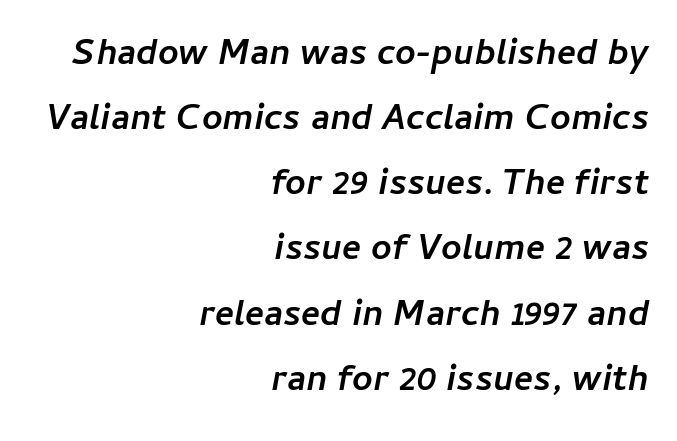
Q: Is the text bold? A: Yes.
Q: Is the text italic (slanted)? A: Yes, it leans right by about 11 degrees.
Q: Is the text underlined? A: No.
Q: How is the paragraph aligned? A: Right-aligned.
Q: Is the spacing between letters normal or unusually wide? A: Normal.
Q: Width (condensed, normal, or wide)? A: Normal.
Q: Stroke contrast? A: Low.
Q: x-height? A: Medium.
Q: Monospaced? A: No.
